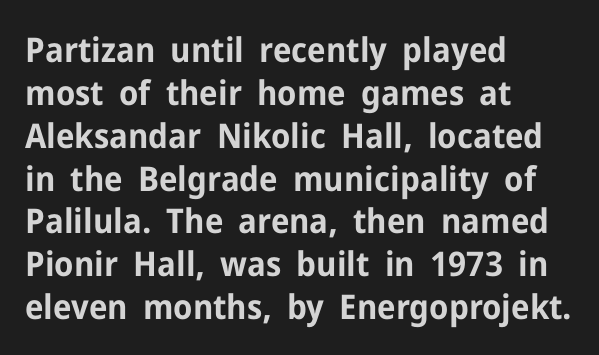
{"serif": "no", "italic": "no", "bold": "yes", "weight": "bold", "width": "normal", "stroke_contrast": "low", "x_height": "medium", "monospaced": "no", "underline": "no", "align": "left", "line_spacing": "normal", "line_spacing_ratio": 1.26, "letter_spacing": "normal", "letter_spacing_em": 0.0, "glyph_px": 34}
